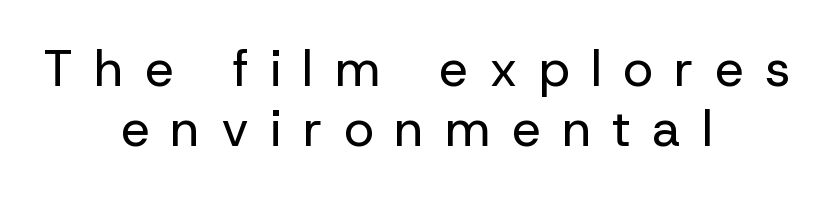
{"serif": "no", "italic": "no", "bold": "no", "weight": "regular", "width": "normal", "stroke_contrast": "low", "x_height": "medium", "monospaced": "no", "underline": "no", "align": "center", "line_spacing_ratio": 1.18, "letter_spacing": "wide", "letter_spacing_em": 0.42, "glyph_px": 51}
